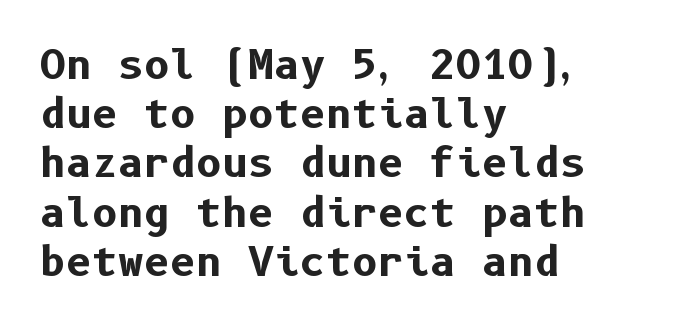
Regarding serifs, this sample does without them. The lines are quadded left. Spacing between characters is what you'd get straight out of the box. Posture: vertical. Words float on clear page, feet unadorned.
